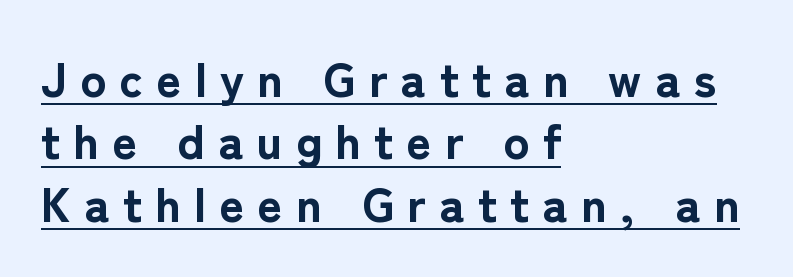
{"serif": "no", "italic": "no", "bold": "yes", "weight": "bold", "width": "normal", "stroke_contrast": "low", "x_height": "medium", "monospaced": "no", "underline": "yes", "align": "left", "line_spacing": "normal", "line_spacing_ratio": 1.3, "letter_spacing": "wide", "letter_spacing_em": 0.28, "glyph_px": 48}
